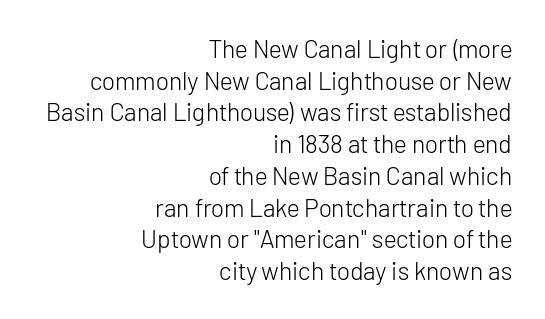
{"italic": "no", "bold": "no", "underline": "no", "align": "right", "line_spacing": "normal", "line_spacing_ratio": 1.27, "letter_spacing": "normal", "letter_spacing_em": 0.0, "glyph_px": 25}
